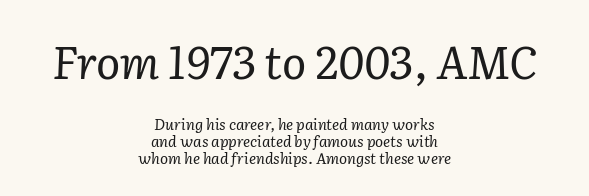
The image shows 45 px regular-weight serif type, italic (leaning right); set centered, tight line spacing (1.12x), normal letter spacing, not underlined; the first (top) block is 3.0x larger; low stroke contrast and a medium x-height.
